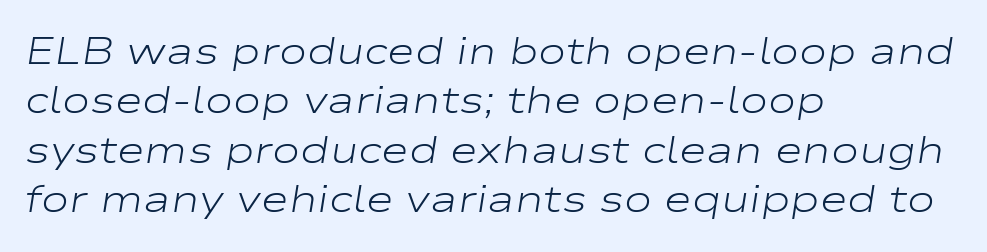
The image shows 38 px light, wide type, italic (leaning right); set left-aligned, normal line spacing (1.3x), normal letter spacing, not underlined; low stroke contrast and a medium x-height.
